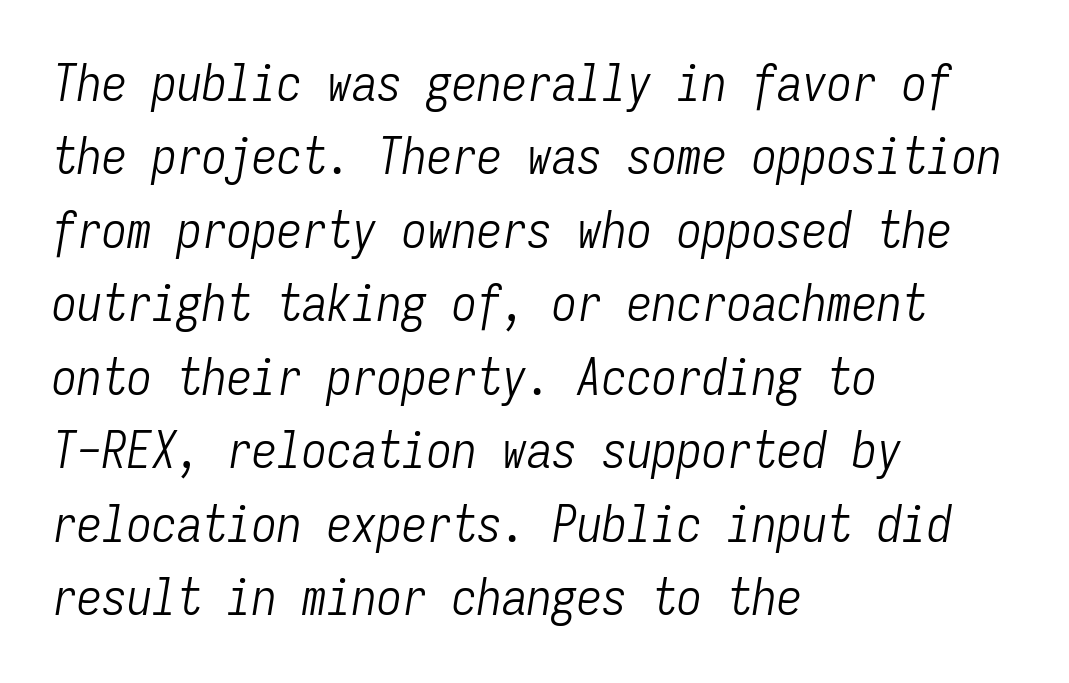
Which margin do the lines hug? The left one — the right edge is uneven. Letters have the restrained weight of plain body copy at most. A normal amount of white space separates one row of letters from the next. Here the designer chose a console-style face with uniform glyph widths. The glyphs are unaccompanied by any horizontal stroke below them.
